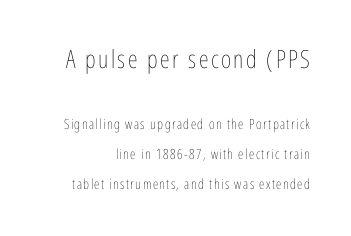
Q: Is the text bold? A: No.
Q: Is the text italic (slanted)? A: No, it is upright.
Q: Is the text underlined? A: No.
Q: Is the spacing between lines tight, normal or loose? A: Loose.
Q: Which block of text is set in a larger size, the first (top) or the second (bottom)? A: The first (top) one.
